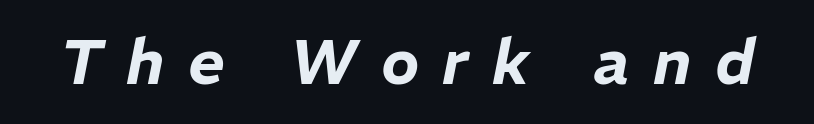
{"italic": "yes", "lean": "right", "slant_degrees": 11, "width": "normal", "stroke_contrast": "low", "x_height": "medium", "monospaced": "no", "underline": "no", "letter_spacing": "wide", "letter_spacing_em": 0.37, "glyph_px": 63}
